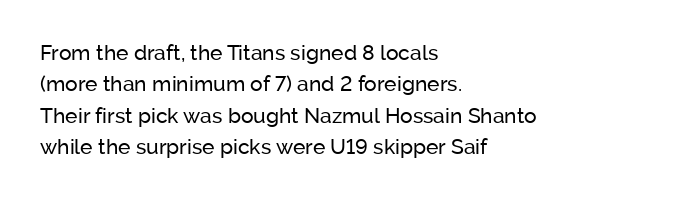
The image shows 21 px text type, upright; set left-aligned, normal line spacing (1.5x), normal letter spacing, not underlined.
